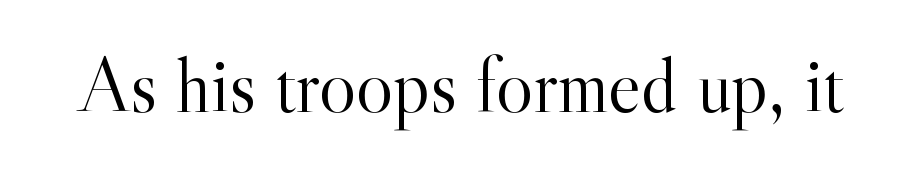
Inter-character spacing is left at the font's built-in metrics. Proportional: the letters do not fall into vertical columns. The passage shown is not underscored anywhere. A light-to-regular cut is what we see here. Posture: straight, roman, zero tilt. Little horizontal feet cap the strokes, marking this as serif type.
